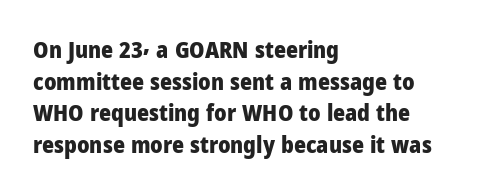
The lines are quadded left. Regular leading. Nothing unusual about the tracking: characters are spaced as the font intends. The font is running at its bold setting. Tall strokes in this sample are plumb rather than angled.
